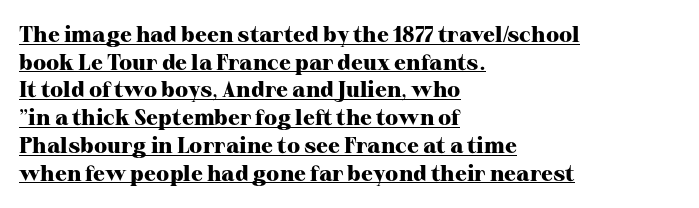
Q: Is the text bold? A: Yes.
Q: Is the text italic (slanted)? A: No, it is upright.
Q: Is the text underlined? A: Yes.
Q: How is the paragraph aligned? A: Left-aligned.
Q: Is the spacing between letters normal or unusually wide? A: Normal.
Q: Is the spacing between lines tight, normal or loose? A: Normal.
